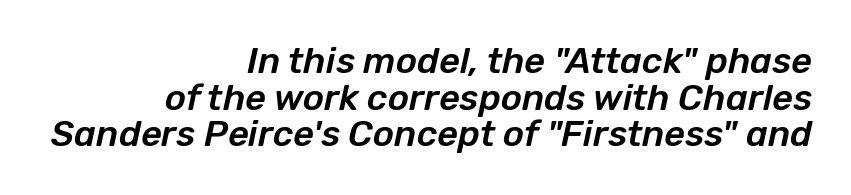
Q: Is the text italic (slanted)? A: Yes, it leans right by about 12 degrees.
Q: Is the text underlined? A: No.
Q: How is the paragraph aligned? A: Right-aligned.
Q: Is the spacing between letters normal or unusually wide? A: Normal.
Q: Is the spacing between lines tight, normal or loose? A: Tight.
Q: Width (condensed, normal, or wide)? A: Normal.
Q: Stroke contrast? A: Low.
Q: x-height? A: Medium.
Q: Monospaced? A: No.
